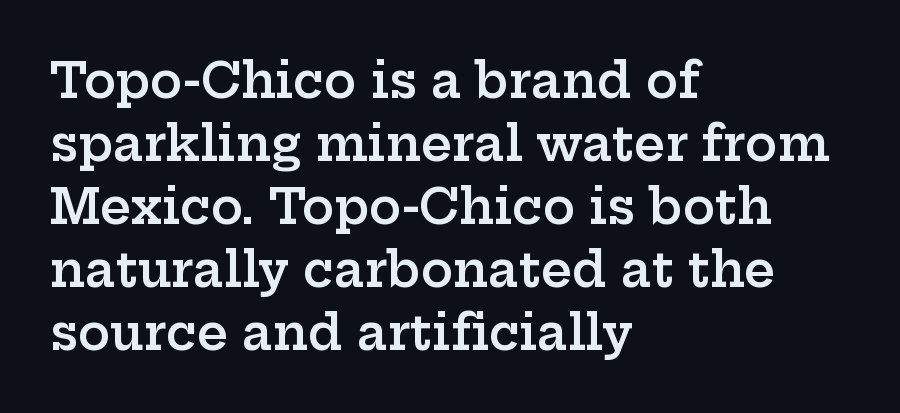
{"serif": "yes", "italic": "no", "bold": "semi", "weight": "semibold", "width": "wide", "stroke_contrast": "low", "x_height": "medium", "monospaced": "no", "underline": "no", "align": "left", "line_spacing": "normal", "line_spacing_ratio": 1.31, "letter_spacing": "normal", "letter_spacing_em": 0.0, "glyph_px": 48}
